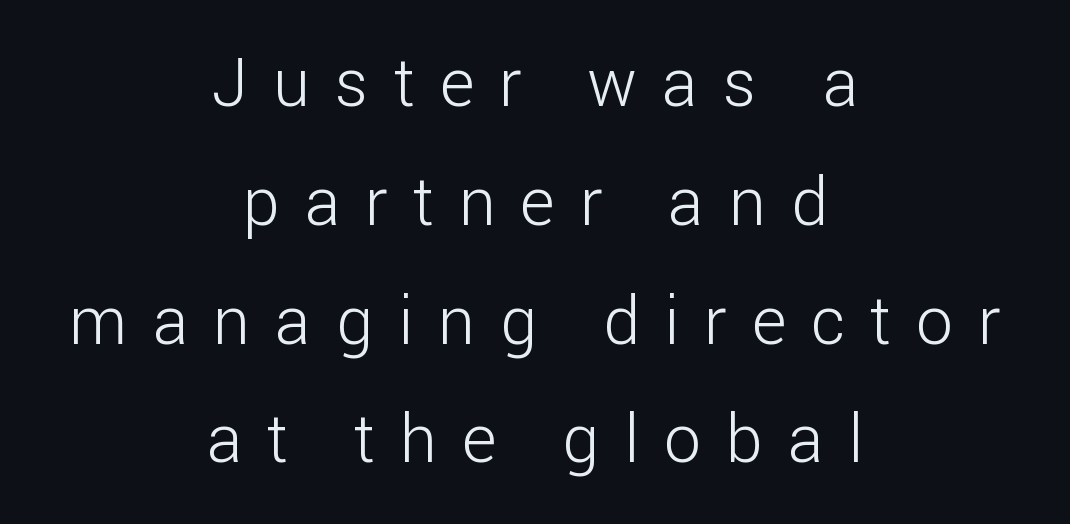
Compared with a typical body face, this is equally light or lighter still. The axis of the letterforms is exactly vertical. Compared with typical body copy, the letter spacing here is much looser. The letters carry no serifs — their stems end cleanly without finishing strokes. The paragraph shown floats in the horizontal middle.
